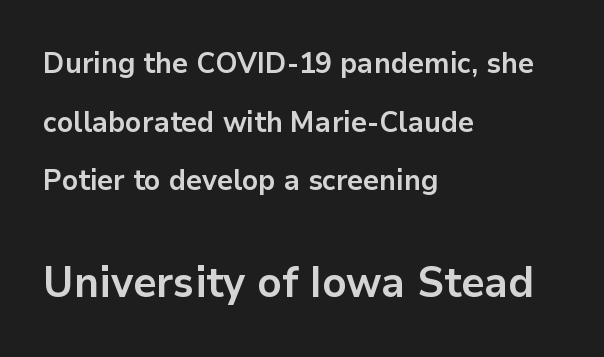
Proportional: the letters do not fall into vertical columns. Visually, the bottom section dominates because its glyphs are scaled up. Typographically, this falls in the sans-serif category. The tracking reads as untouched default to a designer's eye. Successive baselines arrive slowly, with a big drop between each. Posture: vertical.
